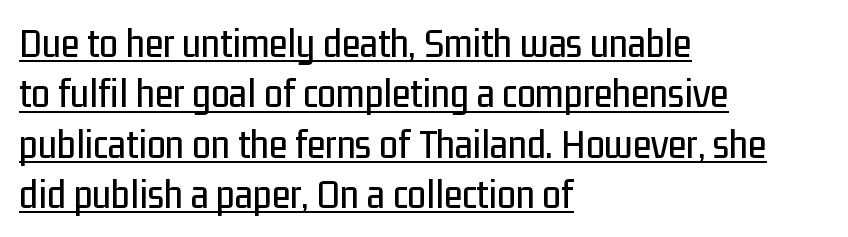
Q: Is the text italic (slanted)? A: No, it is upright.
Q: Is the typeface a serif or a sans-serif typeface? A: Sans-serif.
Q: Is the text underlined? A: Yes.
Q: How is the paragraph aligned? A: Left-aligned.
Q: Is the spacing between letters normal or unusually wide? A: Normal.
Q: Width (condensed, normal, or wide)? A: Condensed.
Q: Stroke contrast? A: Low.
Q: x-height? A: Medium.
Q: Monospaced? A: No.
